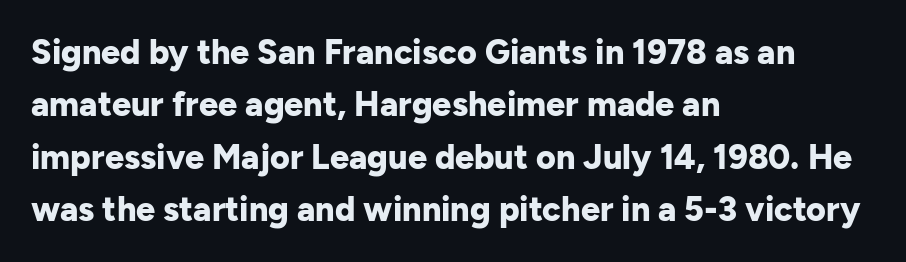
Observe the ordinary spacing: letters are neighbours, not strangers. Here the designer chose a conventional face with non-uniform glyph widths. Honestly, the row spacing looks completely unremarkable. Chunky letters — that's bold for sure. Upright lettering throughout.
